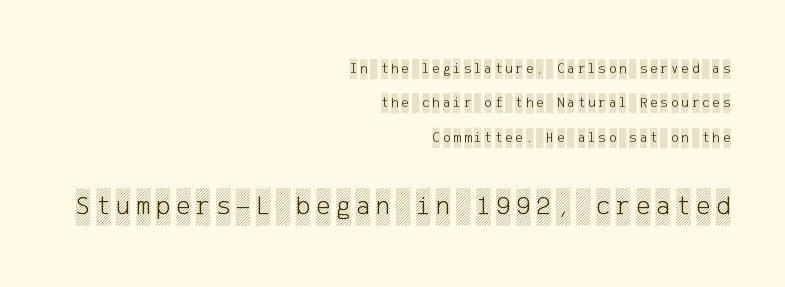
{"italic": "no", "underline": "no", "align": "right", "line_spacing": "loose", "line_spacing_ratio": 2.45, "letter_spacing": "wide", "letter_spacing_em": 0.21, "larger_block": "second", "size_ratio": 1.93, "glyph_px": 27}
